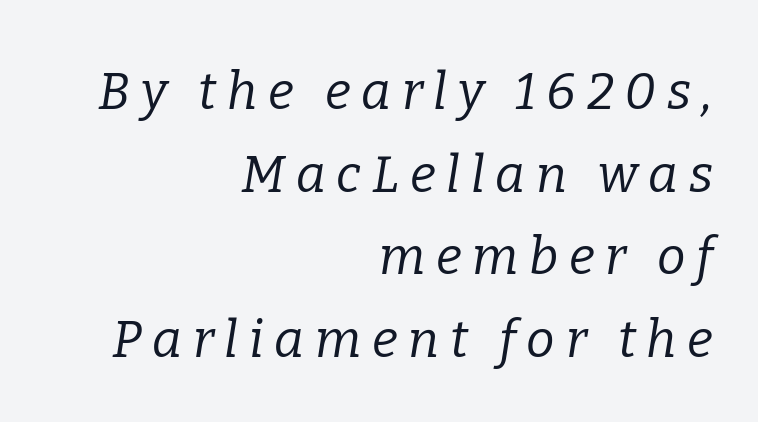
The image shows 51 px regular-weight serif type, italic (leaning right); set right-aligned, normal line spacing (1.62x), unusually wide letter spacing (+0.21 em), not underlined; low stroke contrast and a medium x-height.
